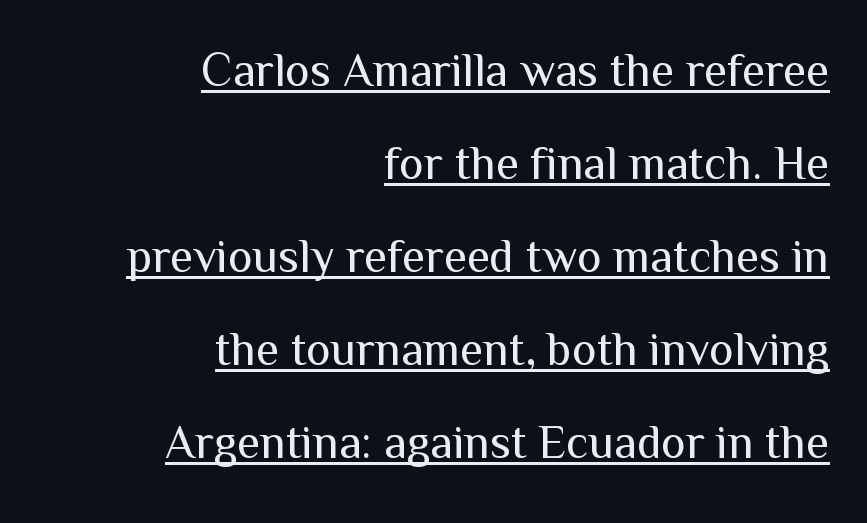
The image shows 47 px regular-weight sans-serif type, upright; set right-aligned, loose line spacing (1.98x), normal letter spacing, underlined; medium stroke contrast and a medium x-height.
